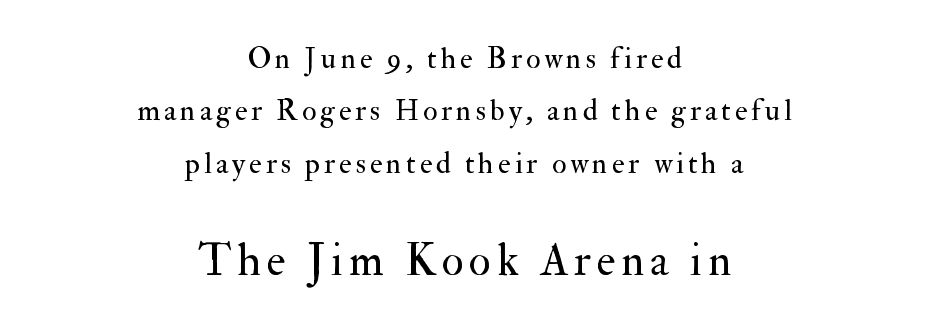
Q: Is the text bold? A: No.
Q: Is the text italic (slanted)? A: No, it is upright.
Q: Is the typeface a serif or a sans-serif typeface? A: Serif.
Q: Is the text underlined? A: No.
Q: How is the paragraph aligned? A: Centered.
Q: Which block of text is set in a larger size, the first (top) or the second (bottom)? A: The second (bottom) one.
Q: Width (condensed, normal, or wide)? A: Normal.
Q: Stroke contrast? A: Medium.
Q: x-height? A: Small.
Q: Monospaced? A: No.
